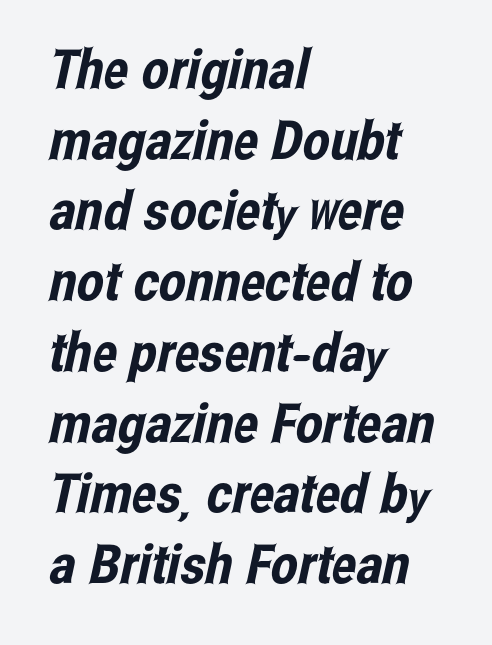
{"serif": "no", "width": "condensed", "stroke_contrast": "low", "x_height": "medium", "monospaced": "no", "underline": "no", "align": "left", "line_spacing": "normal", "line_spacing_ratio": 1.31, "letter_spacing": "normal", "letter_spacing_em": 0.0, "glyph_px": 54}
